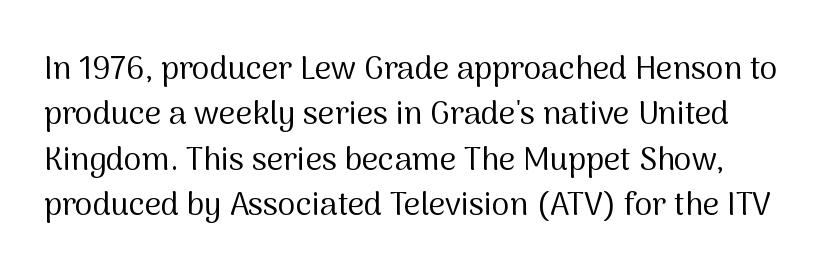
Q: Is the text bold? A: No.
Q: Is the text italic (slanted)? A: No, it is upright.
Q: Is the typeface a serif or a sans-serif typeface? A: Sans-serif.
Q: Is the text underlined? A: No.
Q: Is the spacing between letters normal or unusually wide? A: Normal.
Q: Is the spacing between lines tight, normal or loose? A: Normal.
Q: Width (condensed, normal, or wide)? A: Normal.
Q: Stroke contrast? A: Medium.
Q: x-height? A: Medium.
Q: Monospaced? A: No.
